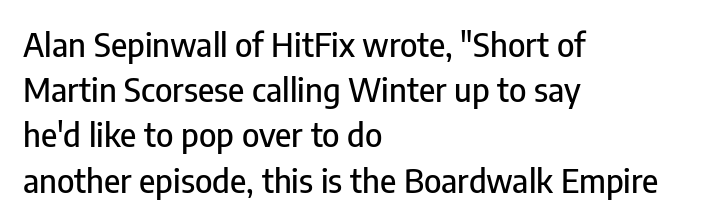
Q: Is the text italic (slanted)? A: No, it is upright.
Q: Is the typeface a serif or a sans-serif typeface? A: Sans-serif.
Q: Is the text underlined? A: No.
Q: How is the paragraph aligned? A: Left-aligned.
Q: Is the spacing between letters normal or unusually wide? A: Normal.
Q: Is the spacing between lines tight, normal or loose? A: Normal.
Q: Width (condensed, normal, or wide)? A: Condensed.
Q: Stroke contrast? A: Low.
Q: x-height? A: Medium.
Q: Monospaced? A: No.
